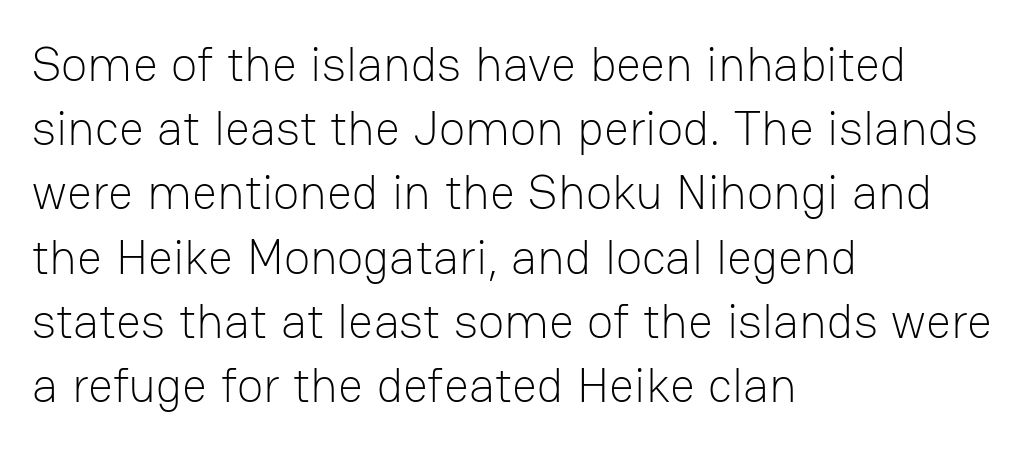
Q: Is the text bold? A: No.
Q: Is the text italic (slanted)? A: No, it is upright.
Q: Is the typeface a serif or a sans-serif typeface? A: Sans-serif.
Q: Is the text underlined? A: No.
Q: How is the paragraph aligned? A: Left-aligned.
Q: Is the spacing between letters normal or unusually wide? A: Normal.
Q: Is the spacing between lines tight, normal or loose? A: Normal.
Q: Width (condensed, normal, or wide)? A: Normal.
Q: Stroke contrast? A: Low.
Q: x-height? A: Medium.
Q: Monospaced? A: No.
